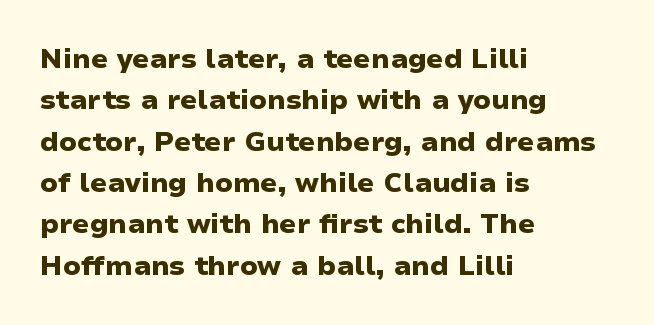
This block has exactly the height ordinary leading produces. The letterforms sit shoulder to shoulder at normal distance. On the weight axis this lands at bold, roughly 700. Line beginnings align vertically; line endings do not. A roman cut, with each character standing at attention.
